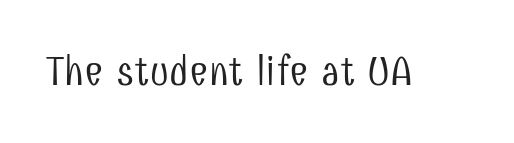
The image shows 42 px light, condensed sans-serif type, upright; set normal letter spacing, not underlined; low stroke contrast and a medium x-height.
